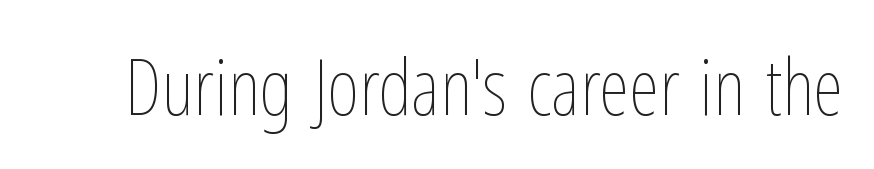
The letterforms sit at book weight or below. Any mark beneath the type? The region is blank. The letterforms sit shoulder to shoulder at normal distance. This sample uses an upright cut, with every glyph sitting square on the baseline.
